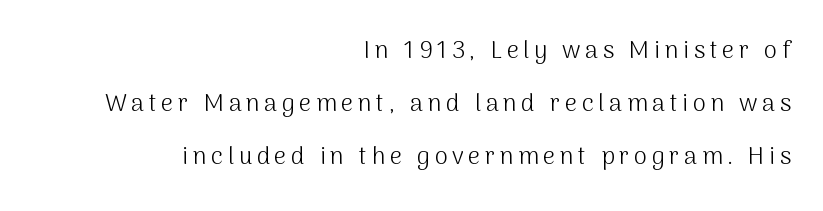
Q: Is the text bold? A: No.
Q: Is the text italic (slanted)? A: No, it is upright.
Q: Is the text underlined? A: No.
Q: How is the paragraph aligned? A: Right-aligned.
Q: Is the spacing between lines tight, normal or loose? A: Loose.
